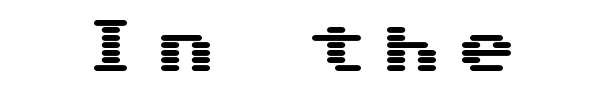
The image shows 61 px wide sans-serif type, upright; set unusually wide letter spacing (+0.23 em), not underlined; medium stroke contrast and a medium x-height.
